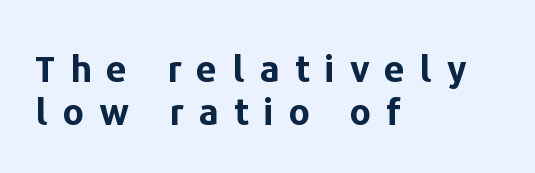
{"serif": "no", "italic": "no", "bold": "yes", "weight": "bold", "width": "normal", "stroke_contrast": "low", "x_height": "medium", "monospaced": "no", "underline": "no", "align": "left", "line_spacing_ratio": 1.16, "letter_spacing": "wide", "letter_spacing_em": 0.4, "glyph_px": 37}
